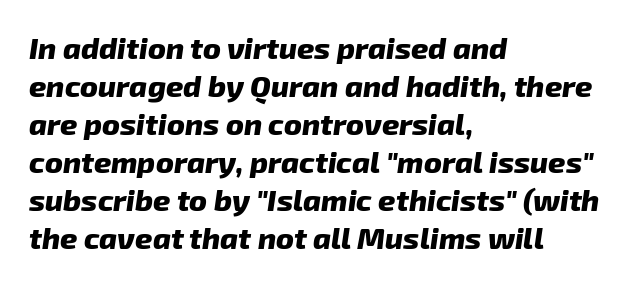
The image shows 30 px heavy type, italic (leaning right); set left-aligned, normal line spacing (1.27x), normal letter spacing, not underlined; low stroke contrast and a medium x-height.
